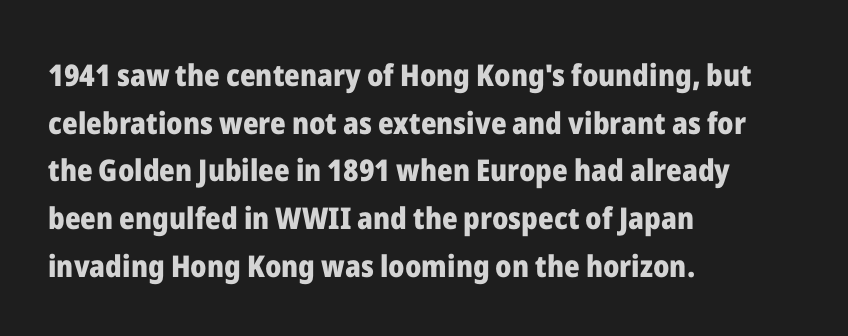
{"serif": "no", "italic": "no", "bold": "yes", "weight": "heavy", "width": "normal", "stroke_contrast": "low", "x_height": "medium", "monospaced": "no", "underline": "no", "align": "left", "line_spacing": "normal", "line_spacing_ratio": 1.59, "letter_spacing": "normal", "letter_spacing_em": 0.0, "glyph_px": 30}
